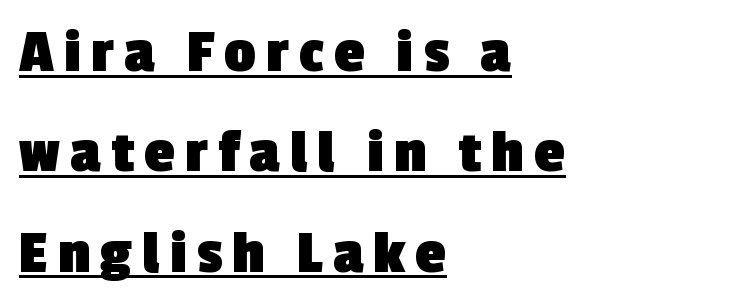
The image shows 62 px heavy sans-serif type; set left-aligned, normal line spacing (1.62x), underlined; a medium x-height.
